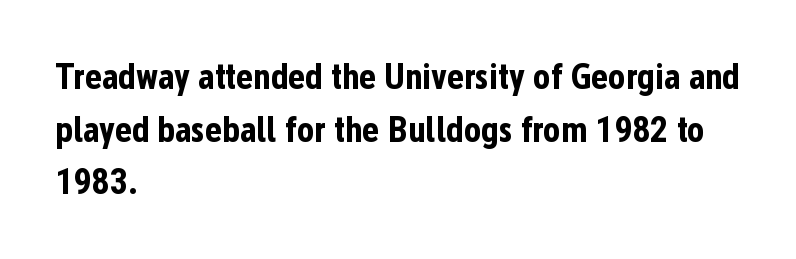
How heavy is the stroke? Heavy — this is a bold. Vertical spacing — default. Short note: letters normally spaced. Looks like regular typesetting: each glyph gets only the width it needs. The specimen reads as upright at a glance.
